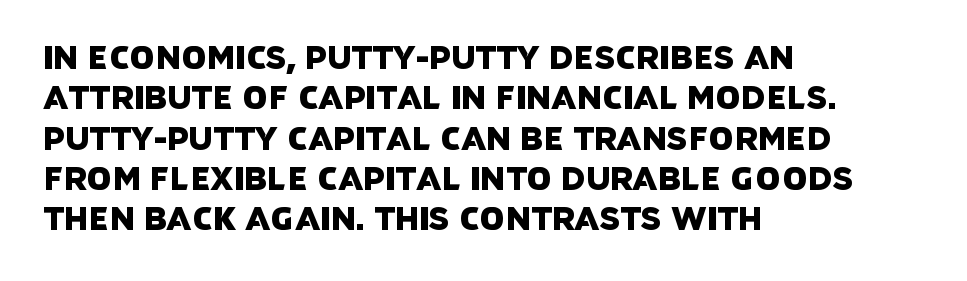
Reading down the block, your eye returns to a fixed left position each line. Whoever set this chose a conventional vertical rhythm. This sample has the flowing, uneven cadence of proportional lettering. You could call the tracking neutral — neither tight nor loose. The type family on display is of the sans-serif kind. Each row of text sits above clean, open space.
